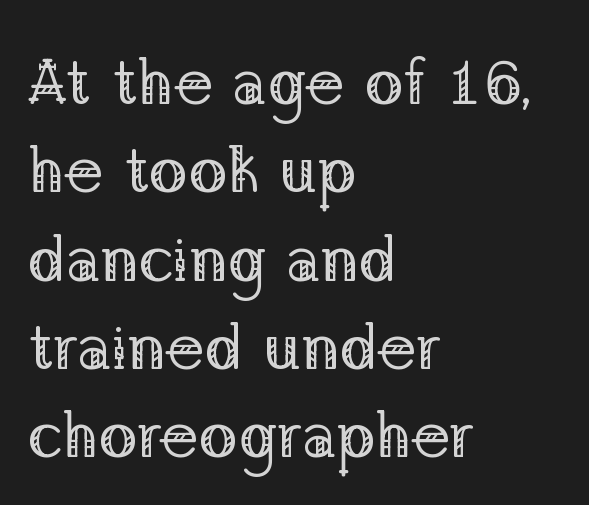
{"serif": "yes", "italic": "no", "bold": "no", "weight": "regular", "width": "normal", "stroke_contrast": "low", "x_height": "medium", "monospaced": "no", "underline": "no", "align": "left", "line_spacing": "normal", "line_spacing_ratio": 1.38, "letter_spacing": "normal", "letter_spacing_em": 0.0, "glyph_px": 64}
